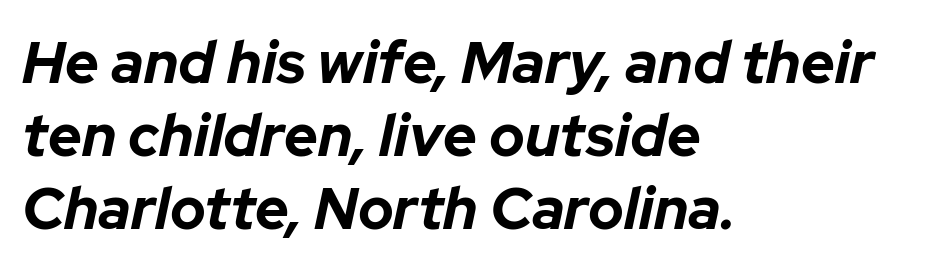
Q: Is the text bold? A: Yes.
Q: Is the text italic (slanted)? A: Yes, it leans right by about 12 degrees.
Q: Is the text underlined? A: No.
Q: How is the paragraph aligned? A: Left-aligned.
Q: Is the spacing between letters normal or unusually wide? A: Normal.
Q: Width (condensed, normal, or wide)? A: Normal.
Q: Stroke contrast? A: Low.
Q: x-height? A: Medium.
Q: Monospaced? A: No.
